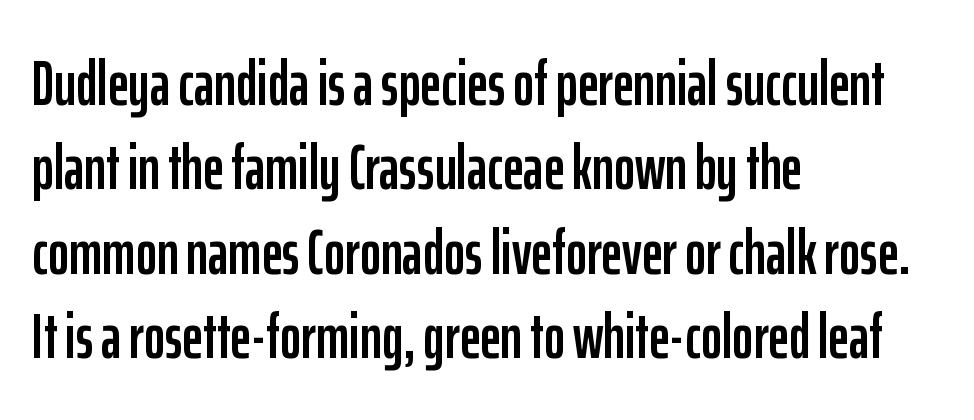
The image shows 64 px condensed sans-serif type, upright; set left-aligned, normal line spacing (1.32x), normal letter spacing, not underlined; low stroke contrast and a medium x-height.
